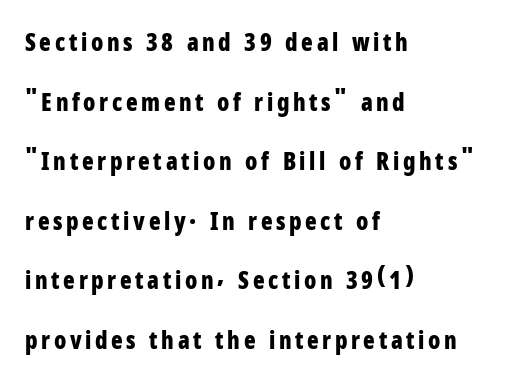
{"italic": "no", "bold": "yes", "underline": "no", "align": "left", "line_spacing": "loose", "line_spacing_ratio": 2.48, "glyph_px": 24}
